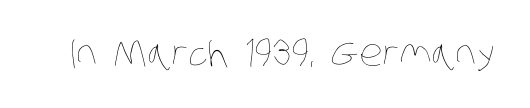
These lines are rendered in a variable-pitch font. A typesetter would call this zero additional tracking. The baseline area is clear. The typesetting does not lean heavy: it is not bold.
